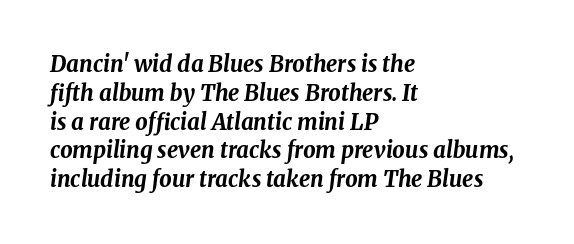
Q: Is the text bold? A: Yes.
Q: Is the text italic (slanted)? A: Yes, it leans right by about 8 degrees.
Q: Is the text underlined? A: No.
Q: How is the paragraph aligned? A: Left-aligned.
Q: Is the spacing between letters normal or unusually wide? A: Normal.
Q: Is the spacing between lines tight, normal or loose? A: Normal.
